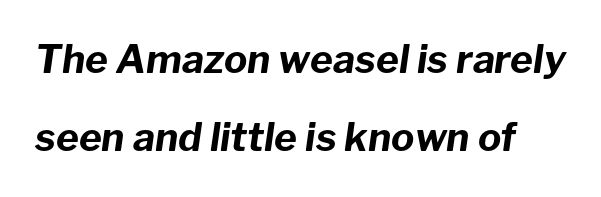
Q: Is the text bold? A: Yes.
Q: Is the text italic (slanted)? A: Yes, it leans right by about 8 degrees.
Q: Is the text underlined? A: No.
Q: Is the spacing between letters normal or unusually wide? A: Normal.
Q: Is the spacing between lines tight, normal or loose? A: Loose.
Q: Width (condensed, normal, or wide)? A: Normal.
Q: Stroke contrast? A: Low.
Q: x-height? A: Medium.
Q: Monospaced? A: No.
